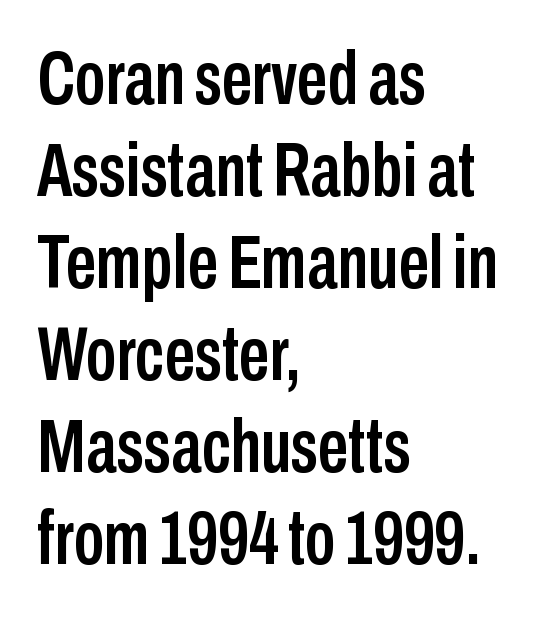
{"serif": "no", "italic": "no", "width": "condensed", "stroke_contrast": "low", "x_height": "medium", "monospaced": "no", "underline": "no", "align": "left", "line_spacing_ratio": 1.21, "letter_spacing": "normal", "letter_spacing_em": 0.0, "glyph_px": 76}
